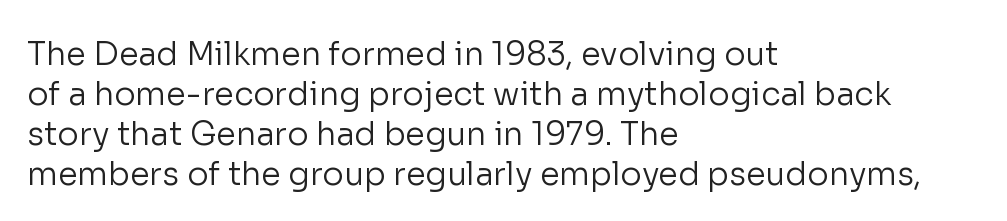
{"serif": "no", "italic": "no", "bold": "no", "weight": "regular", "width": "normal", "stroke_contrast": "low", "x_height": "medium", "monospaced": "no", "underline": "no", "align": "left", "line_spacing": "normal", "line_spacing_ratio": 1.25, "letter_spacing": "normal", "letter_spacing_em": 0.0, "glyph_px": 32}
